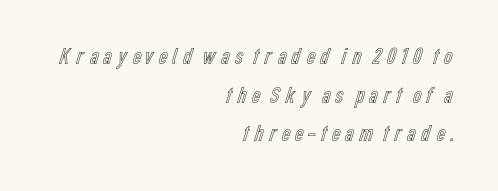
Q: Is the text italic (slanted)? A: Yes.
Q: Is the text underlined? A: No.
Q: How is the paragraph aligned? A: Right-aligned.
Q: Is the spacing between lines tight, normal or loose? A: Normal.
